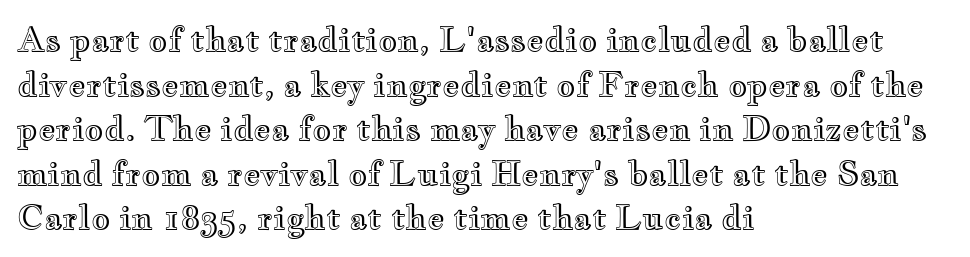
The image shows 33 px wide type, upright; set left-aligned, normal line spacing (1.35x), normal letter spacing, not underlined; a small x-height.
